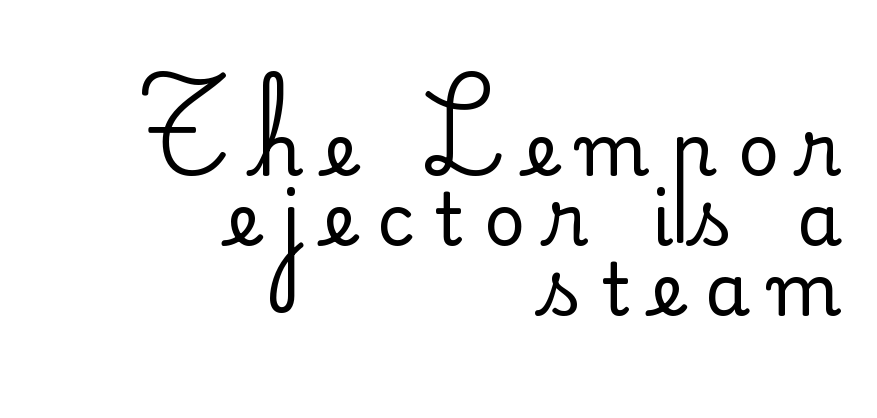
The image shows 72 px regular-weight sans-serif type, upright; set right-aligned, tight line spacing (0.97x), unusually wide letter spacing (+0.29 em), not underlined; low stroke contrast and a small x-height.
